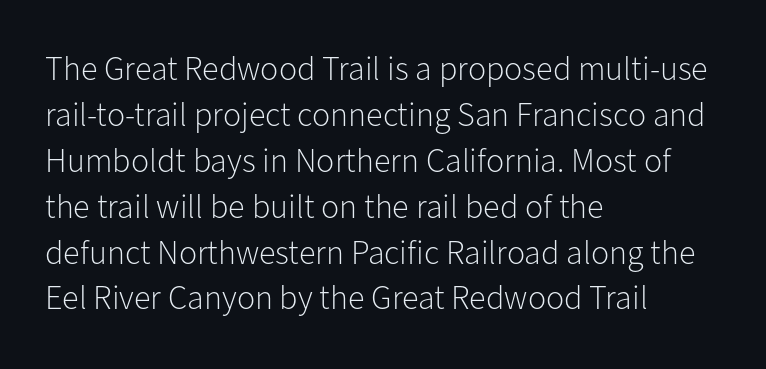
This sample is left-justified, so line endings fall wherever the words run out. Students, observe: this is what conventionally led text looks like. Bold? No — there's no thickening of the strokes. Beneath every word, the page is bare. You can tell it's not italic because the verticals are truly vertical. Tracking value appears to be zero — textbook default spacing.
